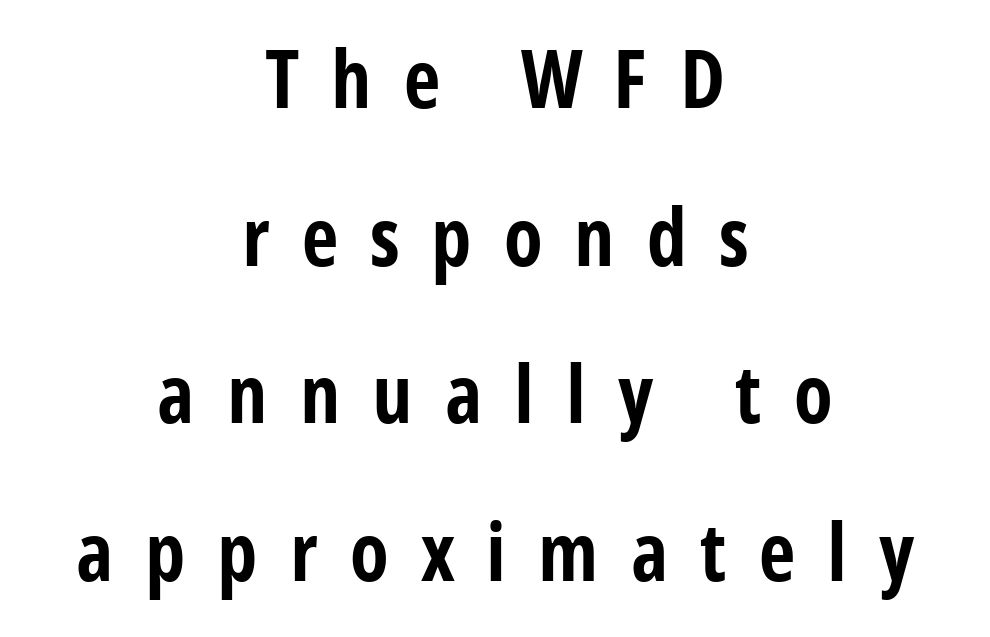
Q: Is the text bold? A: Yes.
Q: Is the text italic (slanted)? A: No, it is upright.
Q: Is the typeface a serif or a sans-serif typeface? A: Sans-serif.
Q: Is the text underlined? A: No.
Q: How is the paragraph aligned? A: Centered.
Q: Is the spacing between letters normal or unusually wide? A: Unusually wide.
Q: Is the spacing between lines tight, normal or loose? A: Loose.
Q: Width (condensed, normal, or wide)? A: Condensed.
Q: Stroke contrast? A: Low.
Q: x-height? A: Large.
Q: Monospaced? A: No.
